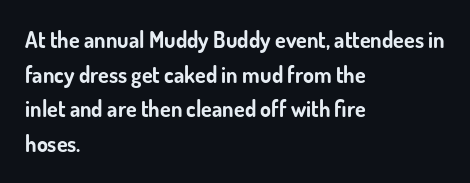
Q: Is the text bold? A: Yes.
Q: Is the text italic (slanted)? A: No, it is upright.
Q: Is the text underlined? A: No.
Q: How is the paragraph aligned? A: Left-aligned.
Q: Is the spacing between letters normal or unusually wide? A: Normal.
Q: Is the spacing between lines tight, normal or loose? A: Normal.
